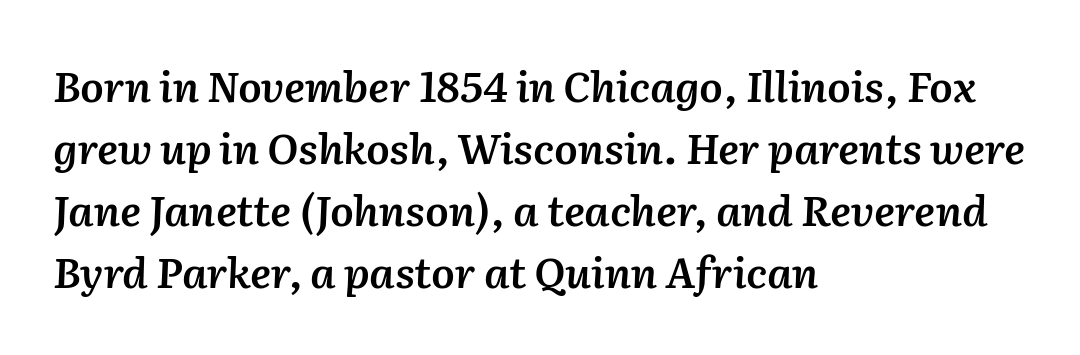
Line beginnings align vertically; line endings do not. Each glyph is drawn with semibold strokes, heavier than normal yet not fully bold. You could call the tracking neutral — neither tight nor loose. These lines are rendered in a variable-pitch font. Glance below the letters and you will spot only blank space. Vertical spacing — default.
